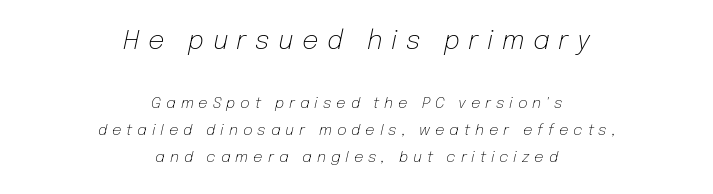
The image shows 26 px text type, italic (leaning right); set centered, line spacing 1.8x, unusually wide letter spacing (+0.33 em), not underlined; the first (top) block is 1.73x larger.
